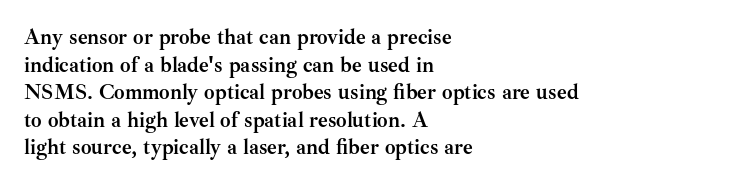
Q: Is the text bold? A: Yes.
Q: Is the text italic (slanted)? A: No, it is upright.
Q: Is the text underlined? A: No.
Q: How is the paragraph aligned? A: Left-aligned.
Q: Is the spacing between letters normal or unusually wide? A: Normal.
Q: Is the spacing between lines tight, normal or loose? A: Normal.
